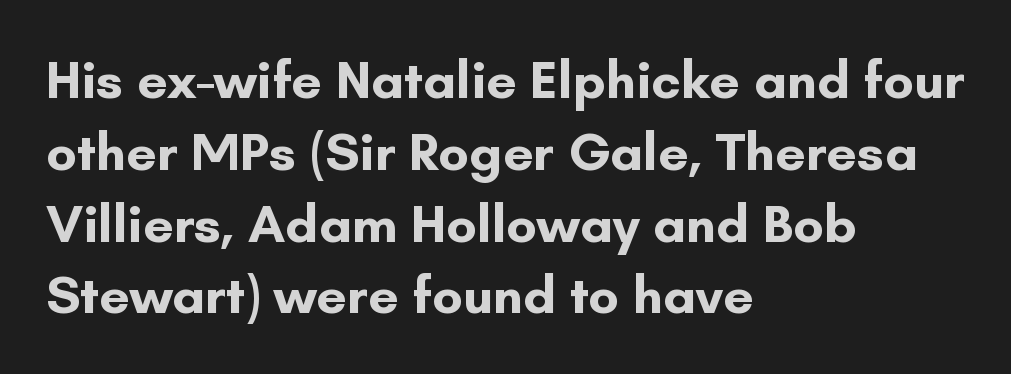
{"serif": "no", "italic": "no", "bold": "yes", "weight": "bold", "width": "normal", "stroke_contrast": "low", "x_height": "small", "monospaced": "no", "underline": "no", "align": "left", "line_spacing": "normal", "line_spacing_ratio": 1.33, "letter_spacing": "normal", "letter_spacing_em": 0.0, "glyph_px": 54}
